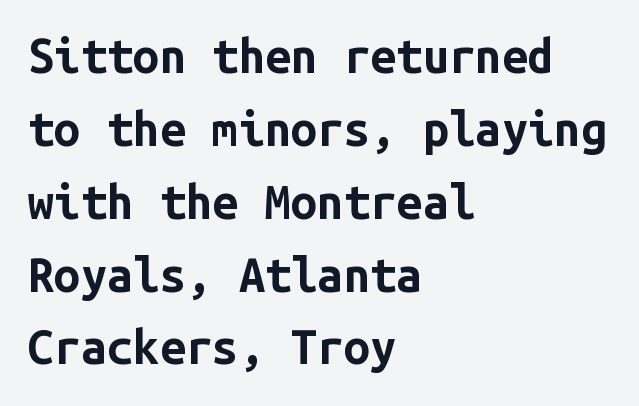
Q: Is the text bold? A: Yes.
Q: Is the text italic (slanted)? A: No, it is upright.
Q: Is the typeface a serif or a sans-serif typeface? A: Sans-serif.
Q: Is the text underlined? A: No.
Q: How is the paragraph aligned? A: Left-aligned.
Q: Is the spacing between letters normal or unusually wide? A: Normal.
Q: Is the spacing between lines tight, normal or loose? A: Normal.
Q: Width (condensed, normal, or wide)? A: Normal.
Q: Stroke contrast? A: Low.
Q: x-height? A: Medium.
Q: Monospaced? A: Yes.
